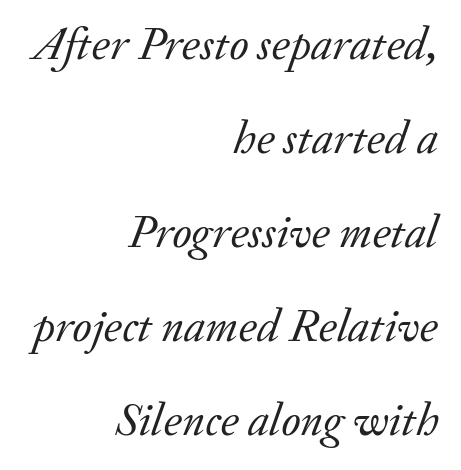
Q: Is the text bold? A: No.
Q: Is the text italic (slanted)? A: Yes, it leans right by about 20 degrees.
Q: Is the typeface a serif or a sans-serif typeface? A: Serif.
Q: Is the text underlined? A: No.
Q: How is the paragraph aligned? A: Right-aligned.
Q: Is the spacing between letters normal or unusually wide? A: Normal.
Q: Is the spacing between lines tight, normal or loose? A: Loose.
Q: Width (condensed, normal, or wide)? A: Normal.
Q: Stroke contrast? A: Low.
Q: x-height? A: Small.
Q: Monospaced? A: No.
